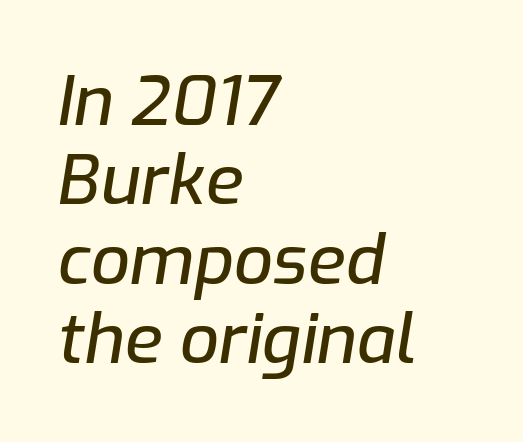
The block of text is dense from top to bottom, with scant space between rows. The glyphs look as if they've been sheared to an angle. The rendering uses natural spacing where letterforms have individual widths. Line beginnings align vertically; line endings do not. This rendering features lettering with no underline. The letters sit at their default tracking, neither squeezed nor spread.
